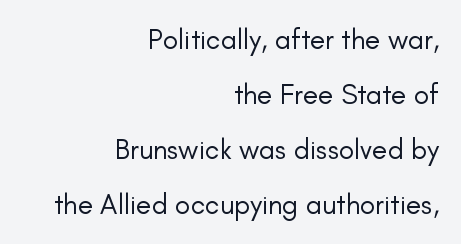
Q: Is the text bold? A: No.
Q: Is the text italic (slanted)? A: No, it is upright.
Q: Is the typeface a serif or a sans-serif typeface? A: Sans-serif.
Q: Is the text underlined? A: No.
Q: How is the paragraph aligned? A: Right-aligned.
Q: Is the spacing between letters normal or unusually wide? A: Normal.
Q: Is the spacing between lines tight, normal or loose? A: Loose.
Q: Width (condensed, normal, or wide)? A: Normal.
Q: Stroke contrast? A: Low.
Q: x-height? A: Small.
Q: Monospaced? A: No.
